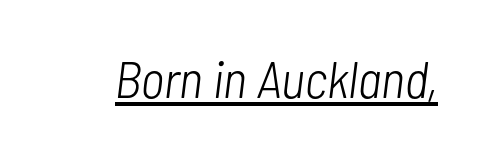
The image shows 52 px light, condensed type, italic (leaning right); set normal letter spacing, underlined; low stroke contrast and a medium x-height.
